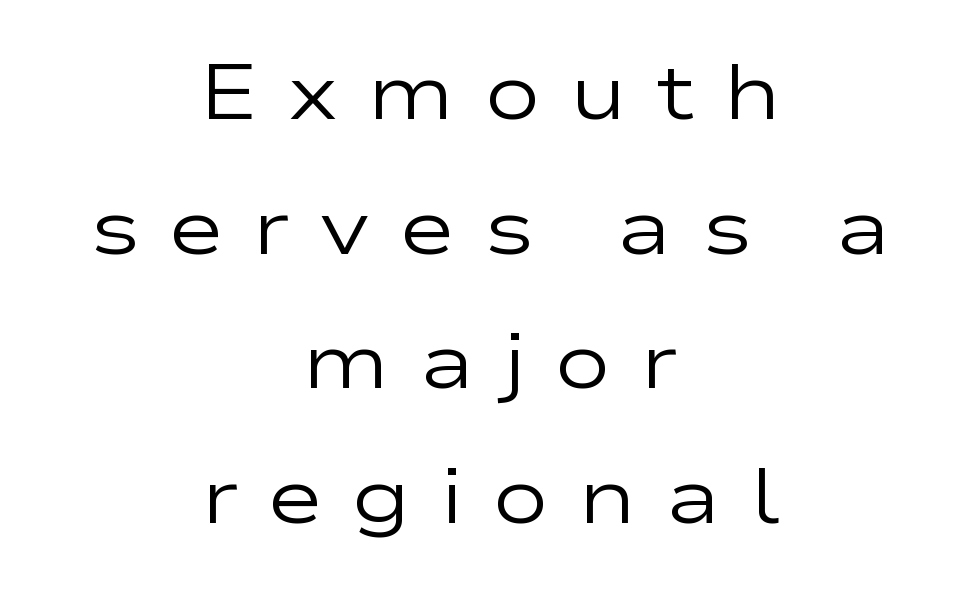
The letters stand straight up with perfectly vertical stems. Which margin do the lines hug? Neither — every line sits in the middle. The zone under the glyphs is completely vacant. The letterforms stand isolated, each surrounded by extra space. Ink coverage per letter is moderate at most.
